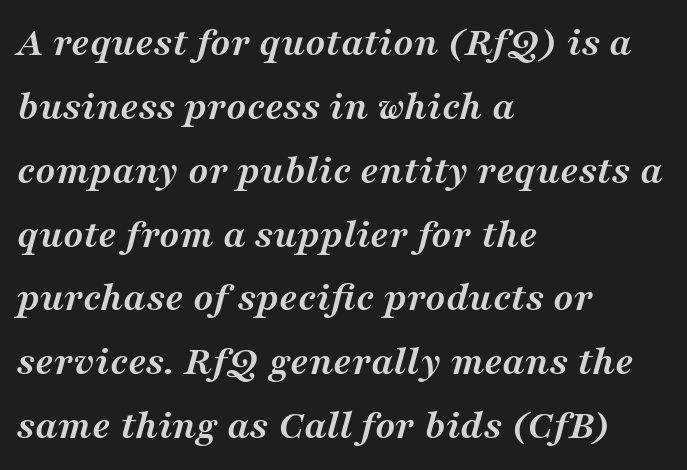
Q: Is the text bold? A: Yes.
Q: Is the text italic (slanted)? A: Yes, it leans right by about 16 degrees.
Q: Is the typeface a serif or a sans-serif typeface? A: Serif.
Q: Is the text underlined? A: No.
Q: How is the paragraph aligned? A: Left-aligned.
Q: Is the spacing between letters normal or unusually wide? A: Normal.
Q: Is the spacing between lines tight, normal or loose? A: Normal.
Q: Width (condensed, normal, or wide)? A: Normal.
Q: Stroke contrast? A: Medium.
Q: x-height? A: Medium.
Q: Monospaced? A: No.
